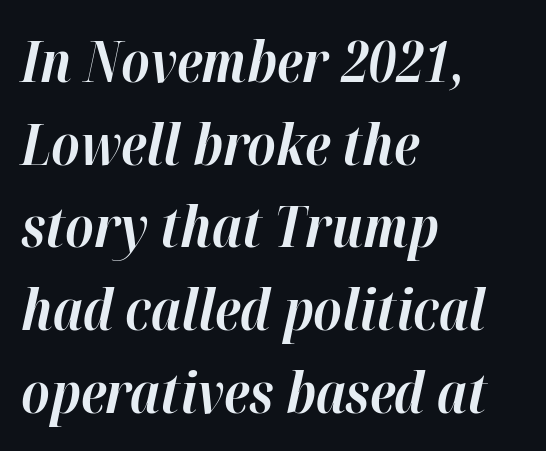
Q: Is the text bold? A: Yes.
Q: Is the text italic (slanted)? A: Yes, it leans right by about 12 degrees.
Q: Is the text underlined? A: No.
Q: How is the paragraph aligned? A: Left-aligned.
Q: Is the spacing between letters normal or unusually wide? A: Normal.
Q: Is the spacing between lines tight, normal or loose? A: Normal.
Q: Width (condensed, normal, or wide)? A: Normal.
Q: Stroke contrast? A: High.
Q: x-height? A: Medium.
Q: Monospaced? A: No.
